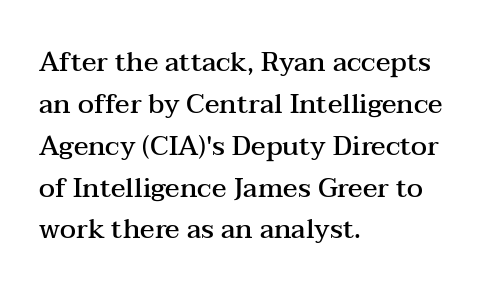
{"italic": "no", "bold": "semi", "underline": "no", "align": "left", "line_spacing": "normal", "line_spacing_ratio": 1.55, "letter_spacing": "normal", "letter_spacing_em": 0.0, "glyph_px": 27}
